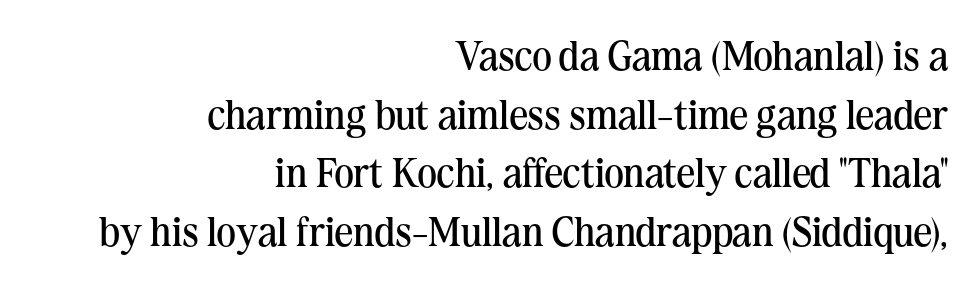
The image shows 41 px regular-weight serif type, upright; set right-aligned, normal line spacing (1.43x), normal letter spacing, not underlined; medium stroke contrast and a medium x-height.
